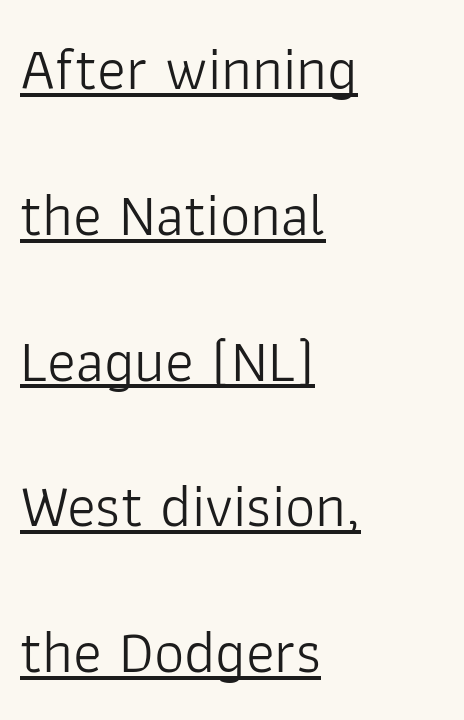
The image shows 60 px light sans-serif type, upright; set left-aligned, loose line spacing (2.43x), normal letter spacing, underlined; low stroke contrast and a medium x-height.
